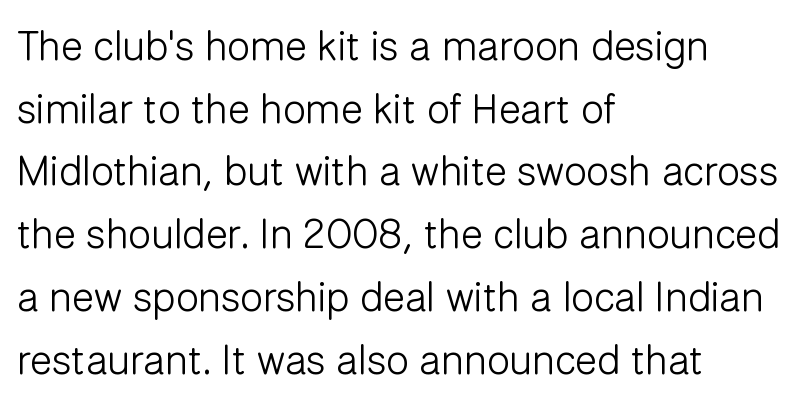
The image shows 41 px light sans-serif type, upright; set left-aligned, normal line spacing (1.53x), normal letter spacing, not underlined; low stroke contrast and a medium x-height.
